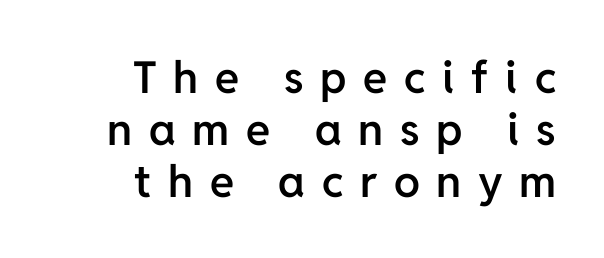
{"serif": "no", "italic": "no", "bold": "semi", "weight": "semibold", "width": "normal", "stroke_contrast": "low", "x_height": "medium", "monospaced": "no", "underline": "no", "align": "right", "line_spacing_ratio": 1.18, "letter_spacing": "wide", "letter_spacing_em": 0.38, "glyph_px": 44}
